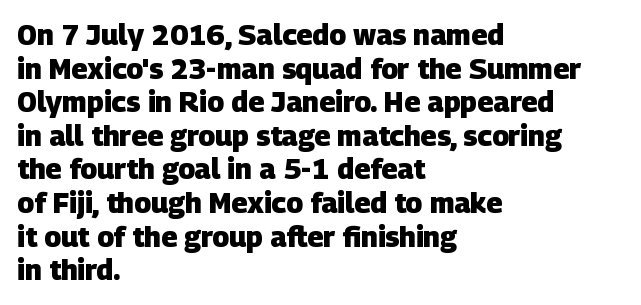
{"serif": "no", "bold": "yes", "weight": "heavy", "width": "normal", "stroke_contrast": "low", "x_height": "large", "monospaced": "no", "underline": "no", "align": "left", "line_spacing_ratio": 1.2, "letter_spacing": "normal", "letter_spacing_em": 0.0, "glyph_px": 28}
